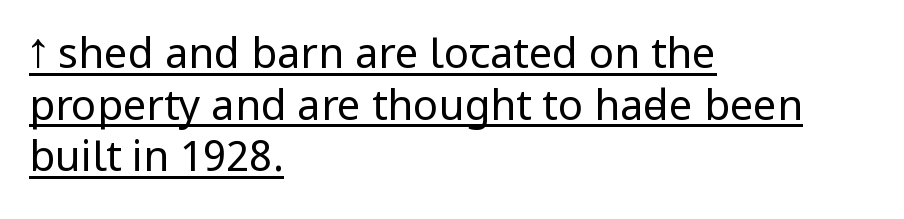
Students, note that the glyphs here touch the page at normal intervals. Line beginnings align vertically; line endings do not. A roman cut, with each character standing at attention. Vertical stems look standard width or narrower in stroke. Classification — sans serif. Check the space under the baseline: a stroke is drawn there.
